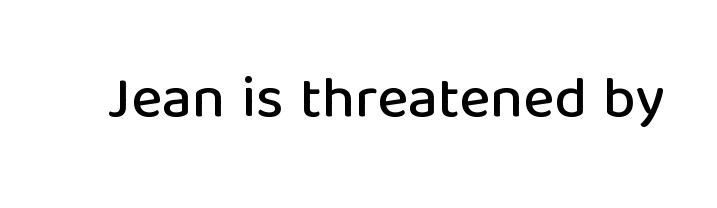
The image shows 59 px sans-serif type, upright; set normal letter spacing, not underlined; low stroke contrast and a medium x-height.
